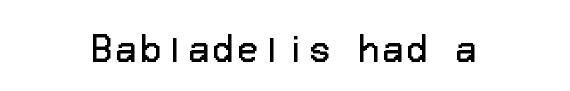
The foot of each line stays bare and open. Style check: upright. The passage shown is typeset with a sans-serif family. The rendering positions every line midway between the sides. Caption: face not bold, strokes unweighted.
